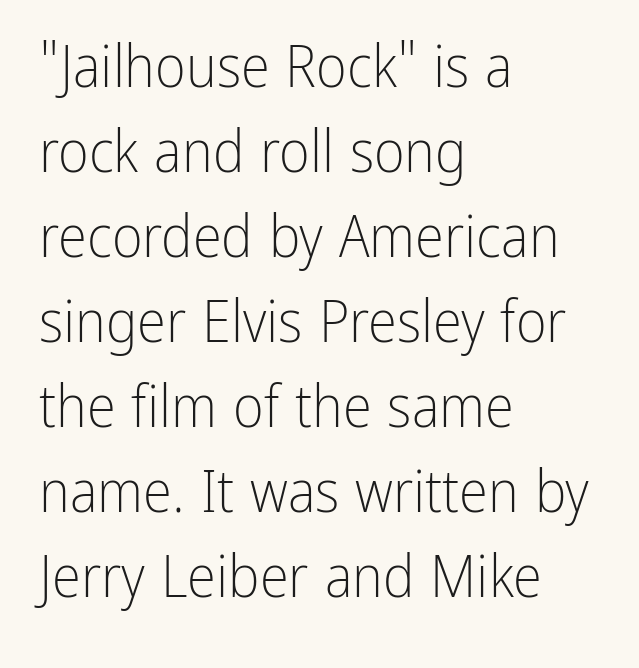
The image shows 59 px light, condensed sans-serif type, upright; set left-aligned, normal line spacing (1.44x), normal letter spacing, not underlined; low stroke contrast and a medium x-height.
